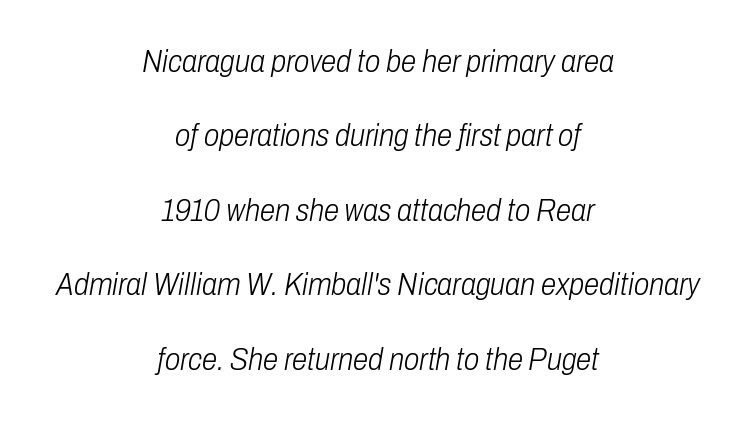
Q: Is the text bold? A: No.
Q: Is the text italic (slanted)? A: Yes, it leans right by about 10 degrees.
Q: Is the text underlined? A: No.
Q: How is the paragraph aligned? A: Centered.
Q: Is the spacing between letters normal or unusually wide? A: Normal.
Q: Is the spacing between lines tight, normal or loose? A: Loose.
Q: Width (condensed, normal, or wide)? A: Condensed.
Q: Stroke contrast? A: Low.
Q: x-height? A: Medium.
Q: Monospaced? A: No.
